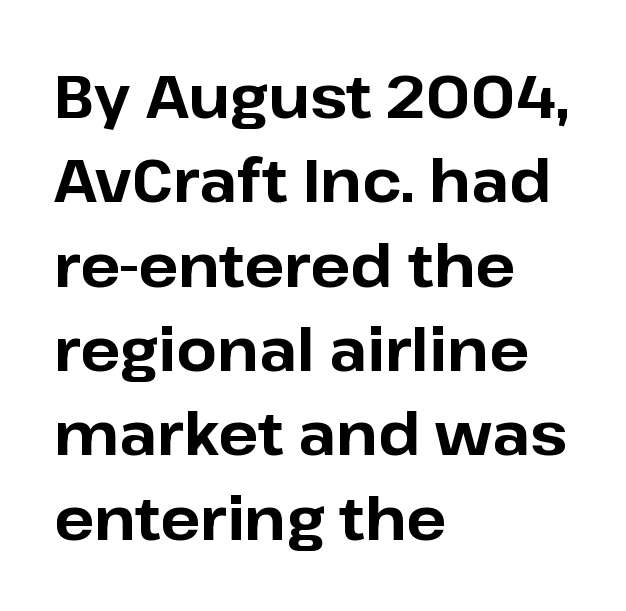
{"serif": "no", "italic": "no", "bold": "yes", "weight": "bold", "width": "normal", "stroke_contrast": "low", "x_height": "medium", "monospaced": "no", "underline": "no", "align": "left", "line_spacing": "normal", "line_spacing_ratio": 1.43, "letter_spacing": "normal", "letter_spacing_em": 0.0, "glyph_px": 59}
